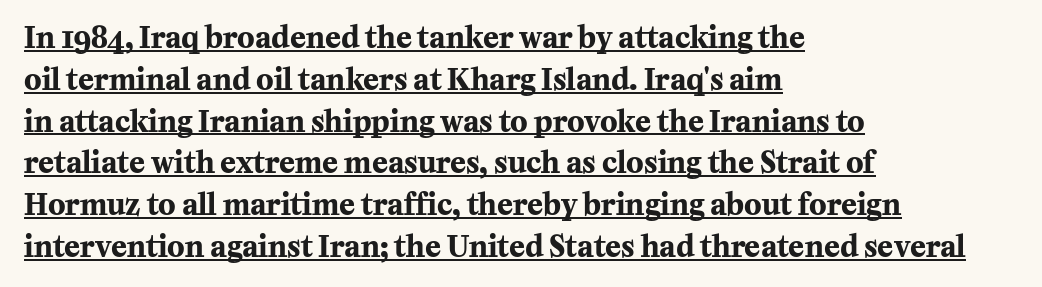
{"serif": "yes", "italic": "no", "bold": "yes", "weight": "bold", "width": "normal", "stroke_contrast": "medium", "x_height": "medium", "monospaced": "no", "underline": "yes", "align": "left", "line_spacing": "normal", "line_spacing_ratio": 1.44, "letter_spacing": "normal", "letter_spacing_em": 0.0, "glyph_px": 29}
